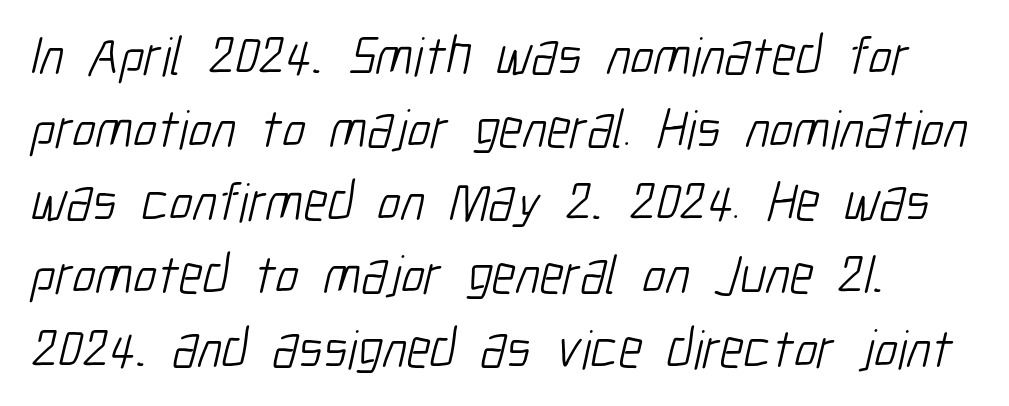
The image shows 55 px light, condensed sans-serif type; set left-aligned, normal line spacing (1.33x), normal letter spacing, not underlined; low stroke contrast and a medium x-height.
